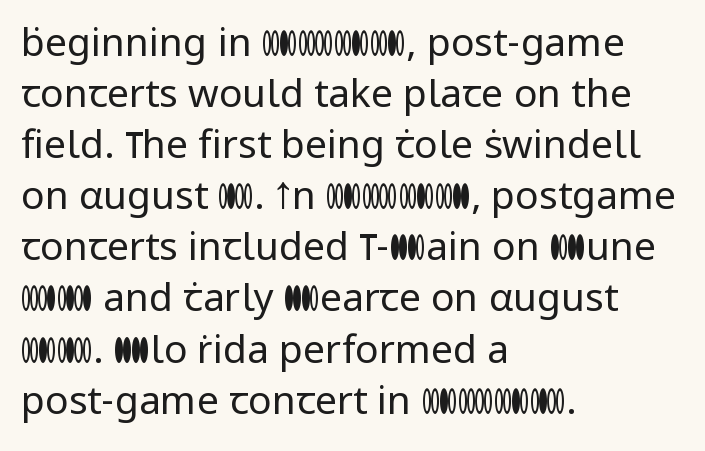
Is this a fixed-width face? No — the glyphs have proportional, varying widths. Letters rest on an invisible, unmarked baseline. The horizontal fit of the characters is conventional and even. Quick note: interline space is typical. Caption: face not bold, strokes unweighted. The rendering anchors every line to the left-hand side.
